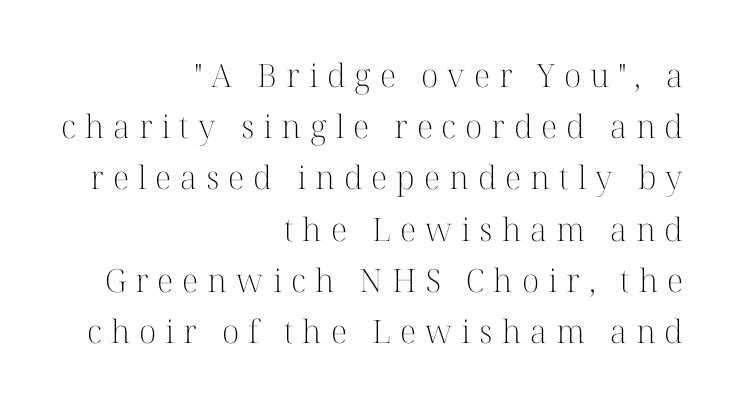
The image shows 32 px light serif type, upright; set right-aligned, normal line spacing (1.6x), unusually wide letter spacing (+0.28 em), not underlined; high stroke contrast and a medium x-height.
